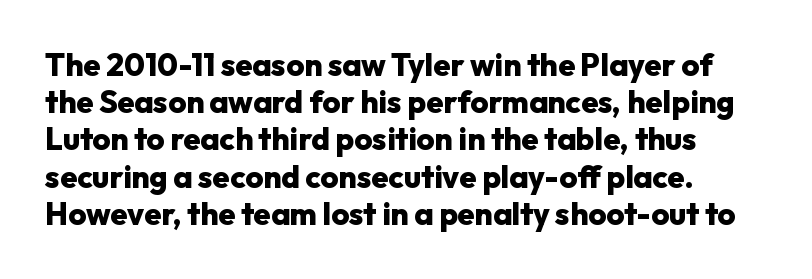
The image shows 31 px heavy sans-serif type, upright; set left-aligned, line spacing 1.2x, normal letter spacing, not underlined; low stroke contrast and a medium x-height.
